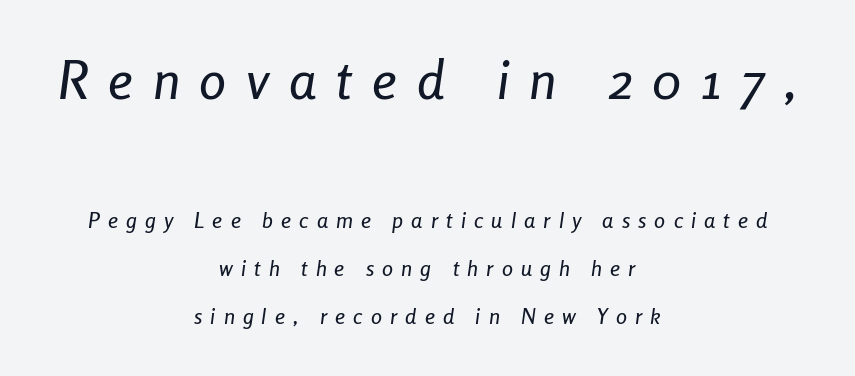
{"italic": "yes", "lean": "right", "slant_degrees": 8, "width": "condensed", "stroke_contrast": "low", "x_height": "medium", "monospaced": "no", "underline": "no", "align": "center", "line_spacing": "loose", "line_spacing_ratio": 2.17, "letter_spacing": "wide", "letter_spacing_em": 0.37, "larger_block": "first", "size_ratio": 2.45, "glyph_px": 54}
